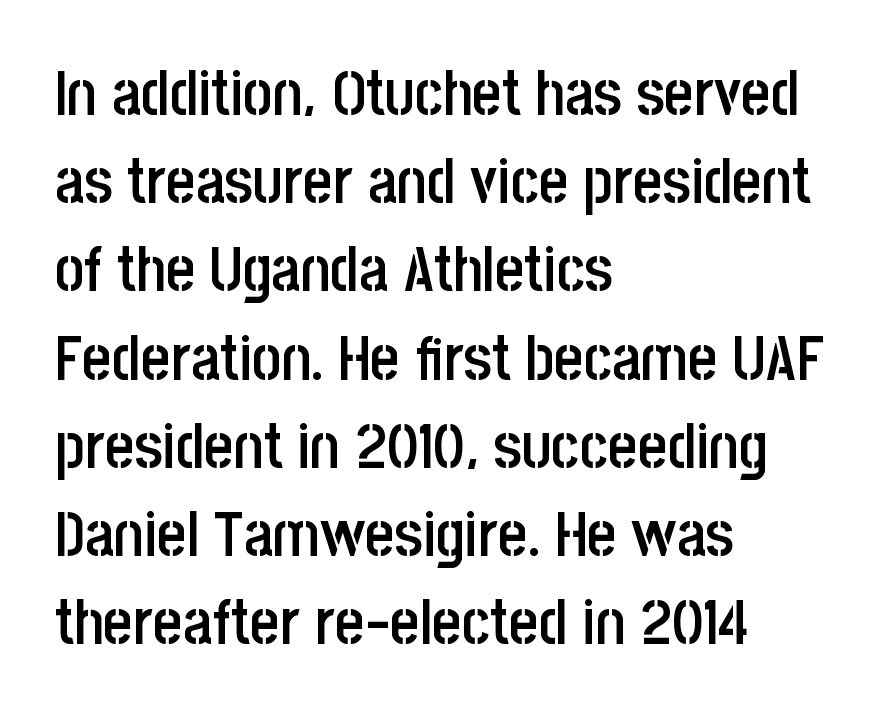
The image shows 63 px semibold, condensed sans-serif type, upright; set left-aligned, normal line spacing (1.4x), normal letter spacing, not underlined; low stroke contrast and a large x-height.
